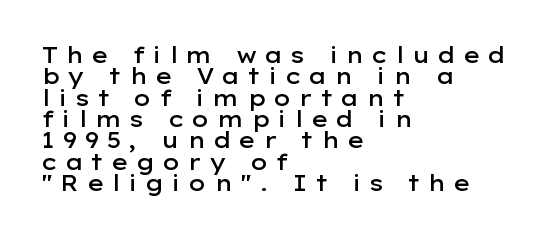
Closely set lines give the paragraph a compact silhouette. Descender tails drop into unmarked territory. Heft: intermediate — a semibold. These lines stack with their left ends in a neat column. Someone cranked the tracking dial way up on this one. The type sits square on the baseline with zero lean.
